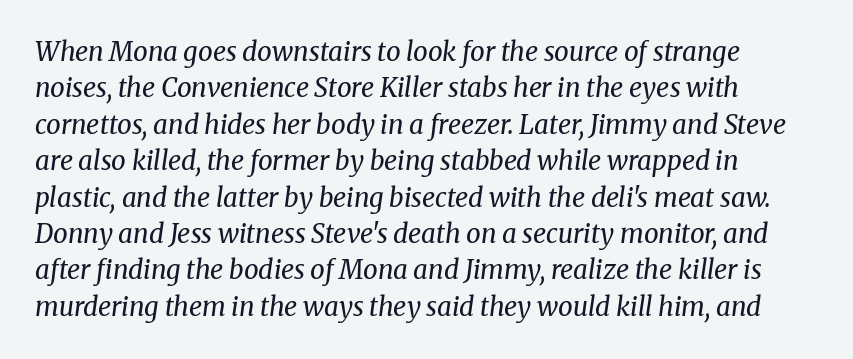
The image shows 26 px text type, italic (leaning right); set left-aligned, normal line spacing (1.4x), normal letter spacing, not underlined.
